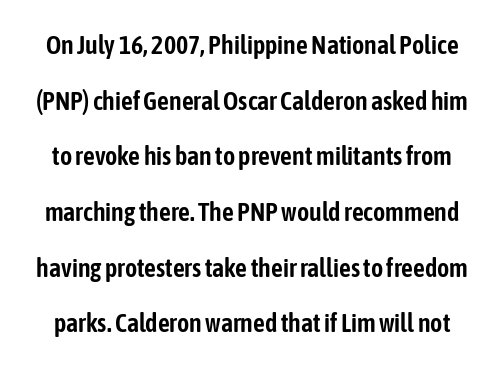
{"italic": "no", "underline": "no", "line_spacing": "loose", "line_spacing_ratio": 2.14, "letter_spacing": "normal", "letter_spacing_em": 0.0, "glyph_px": 26}
